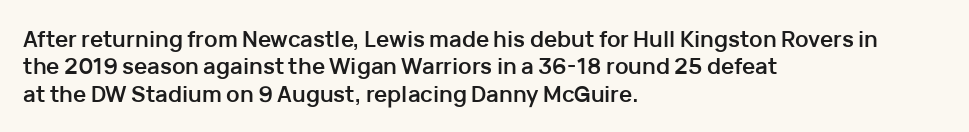
Only glyphs here, with clear space below each row. The type sits square on the baseline with zero lean. Short note: letters normally spaced. Summary of vertical rhythm: regular, with standard interline spacing. Thick stems and heavy bowls — unmistakably bold. Short and long lines alike share a common starting point at left.
